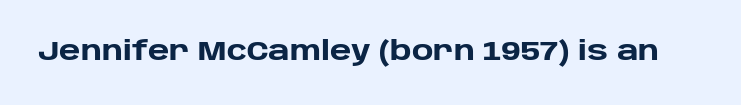
What stands out about the letter spacing? Nothing — it is the standard amount. No italicization has been applied; the sample stays upright. The gap between lines stays unmarked. Thick stems and heavy bowls — unmistakably bold.
